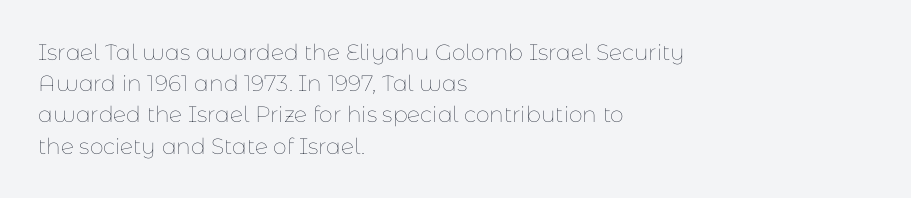
Every row of glyphs begins at an identical x-position on the left. The typesetting does not lean heavy: it is not bold. One glance says typical: line gaps are just what's usual. Underlining? Definitely not there.
